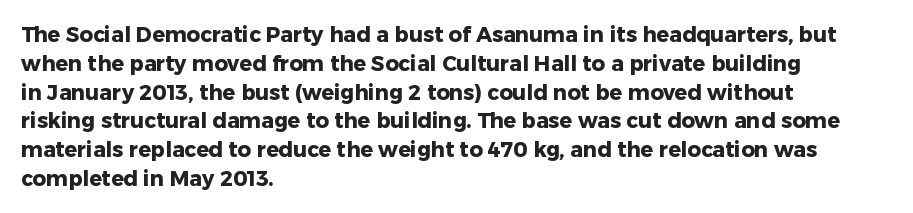
Q: Is the text bold? A: Yes.
Q: Is the text italic (slanted)? A: No, it is upright.
Q: Is the text underlined? A: No.
Q: How is the paragraph aligned? A: Left-aligned.
Q: Is the spacing between letters normal or unusually wide? A: Normal.
Q: Is the spacing between lines tight, normal or loose? A: Normal.
